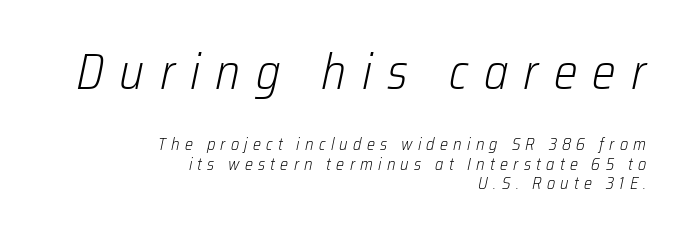
It's the slanting kind of type. The line texture is sparse and dotted thanks to wide tracking. No word sits above an underline. The rendering uses natural spacing where letterforms have individual widths. The weight tops out at a normal text grade.
